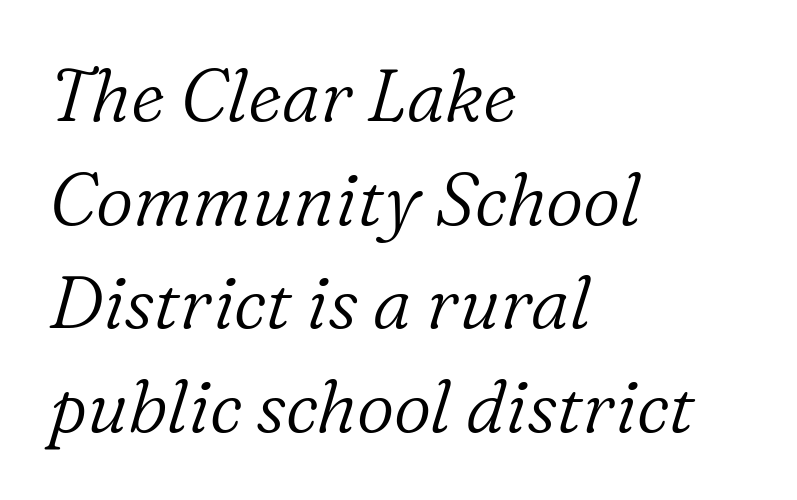
The ragged edge is on the right, which tells us the setting is flush left. Does the leading feel generous? No, just average. Do the characters align in a grid? No, the font is proportional. A quiet, ordinary-to-light weight characterises the typeface. The glyphs are unaccompanied by any horizontal stroke below them. A typesetter would label this face a serif.
